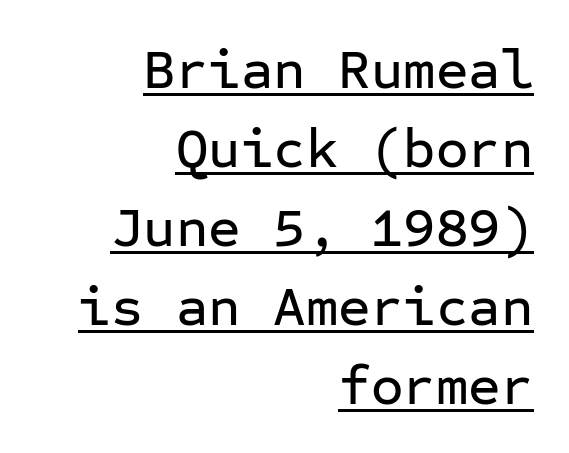
Q: Is the text italic (slanted)? A: No, it is upright.
Q: Is the typeface a serif or a sans-serif typeface? A: Sans-serif.
Q: Is the text underlined? A: Yes.
Q: How is the paragraph aligned? A: Right-aligned.
Q: Is the spacing between letters normal or unusually wide? A: Normal.
Q: Is the spacing between lines tight, normal or loose? A: Normal.
Q: Width (condensed, normal, or wide)? A: Normal.
Q: Stroke contrast? A: Low.
Q: x-height? A: Medium.
Q: Monospaced? A: Yes.
